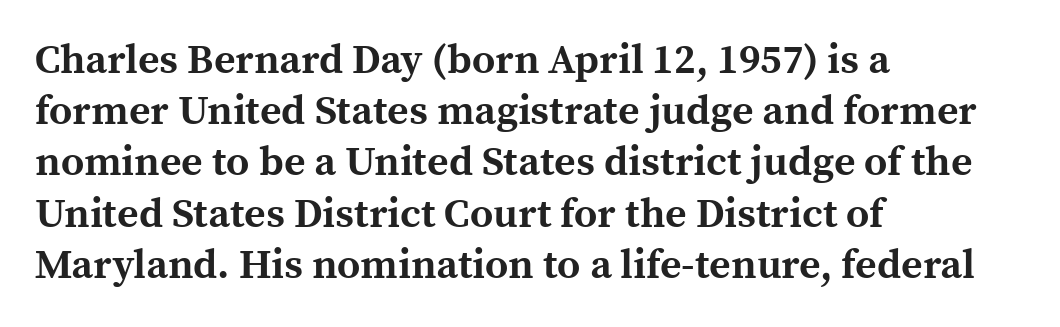
The image shows 41 px bold serif type, upright; set left-aligned, normal line spacing (1.25x), normal letter spacing, not underlined; a medium x-height.
